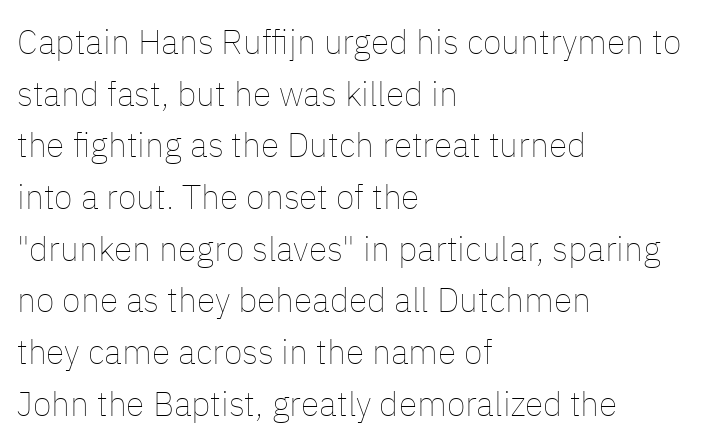
The paragraph shown leans on its left margin. How would I describe the line gaps? Plain and ordinary. Upright lettering throughout. Heft: none added — not bold. Proportional: the letters do not fall into vertical columns. The space directly below the letters is spotless.
